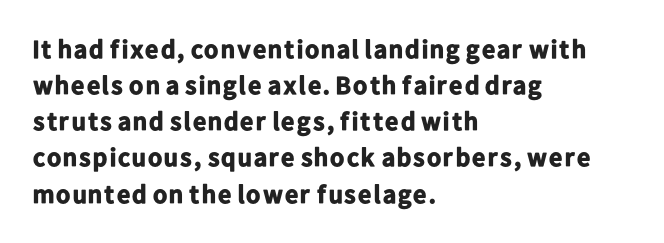
Q: Is the text bold? A: Yes.
Q: Is the text italic (slanted)? A: No, it is upright.
Q: Is the text underlined? A: No.
Q: How is the paragraph aligned? A: Left-aligned.
Q: Is the spacing between letters normal or unusually wide? A: Normal.
Q: Is the spacing between lines tight, normal or loose? A: Normal.
